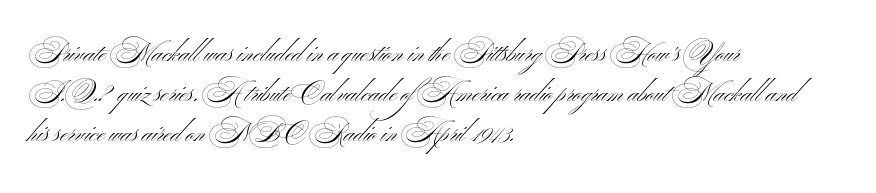
{"bold": "no", "underline": "no", "align": "left", "line_spacing": "normal", "line_spacing_ratio": 1.49, "letter_spacing": "normal", "letter_spacing_em": 0.0, "glyph_px": 27}
